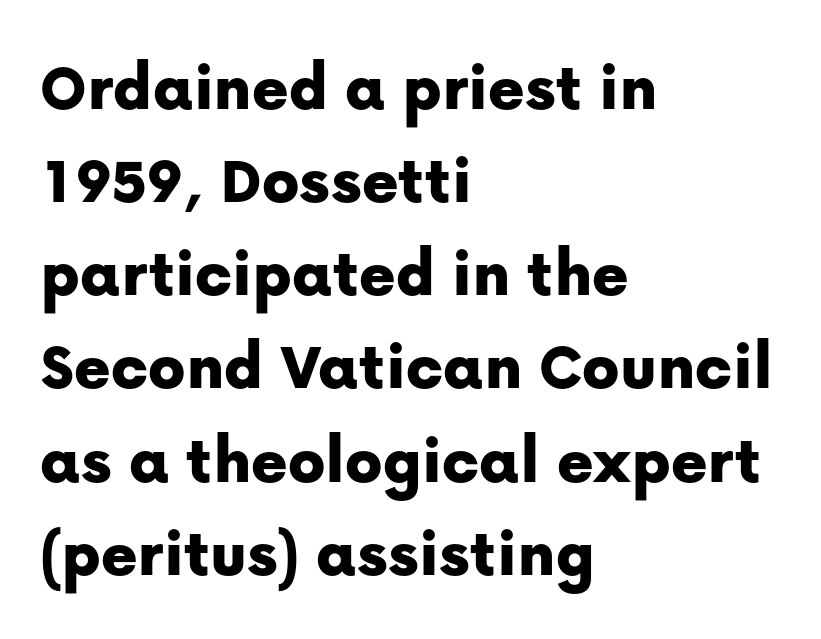
Observe the absence of serifs on each vertical stroke in this sample. Is there any slant? The stems are plumb. Default kerning and tracking; the words read as compact shapes. No word sits above an underline. Visually the block forms a straight wall on the left and a jagged coastline on the right. You could not count columns in this text — the font is proportionally spaced.
